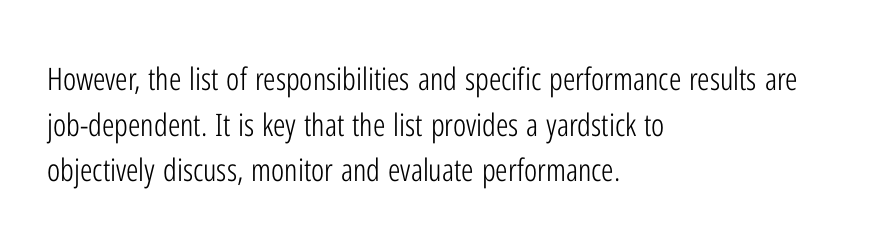
A typesetter would call this leading conventional body-copy spacing. Each letter's strokes conclude bluntly, with no projecting serifs. Unmarked baselines from the first word to the last. Character widths vary here, with narrow letters taking less room than wide ones. Weight class: somewhere from thin through regular.
